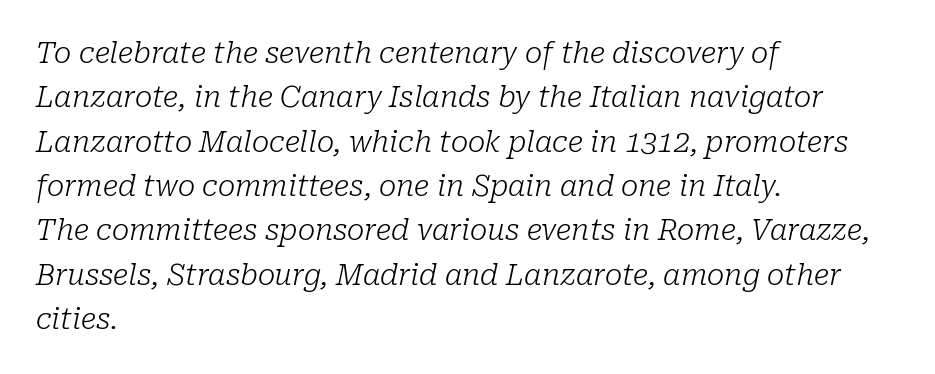
Note: serifs present on the glyphs. The passage shown is typed in a proportional face where columns would drift. This sample is left-justified, so line endings fall wherever the words run out. Evenly set lines give the paragraph a standard silhouette. Check under the words: just untouched page.
